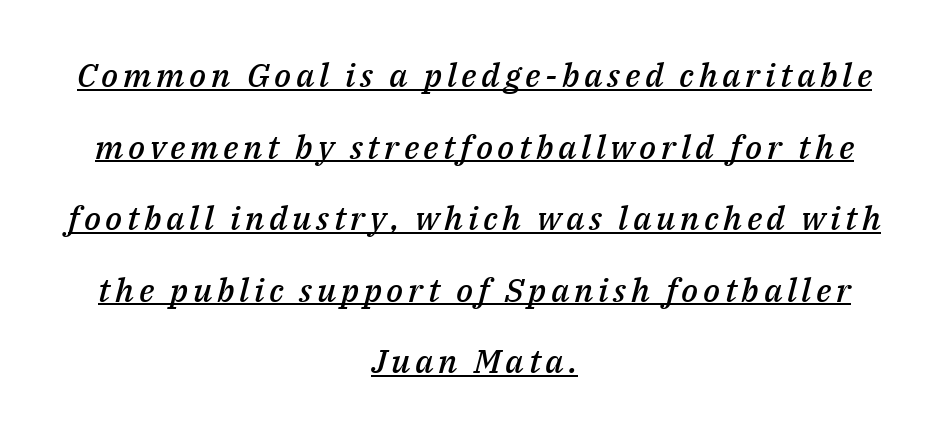
{"italic": "yes", "lean": "right", "slant_degrees": 14, "bold": "semi", "weight": "semibold", "width": "normal", "stroke_contrast": "medium", "x_height": "medium", "monospaced": "no", "underline": "yes", "align": "center", "line_spacing": "loose", "line_spacing_ratio": 2.17, "glyph_px": 33}
